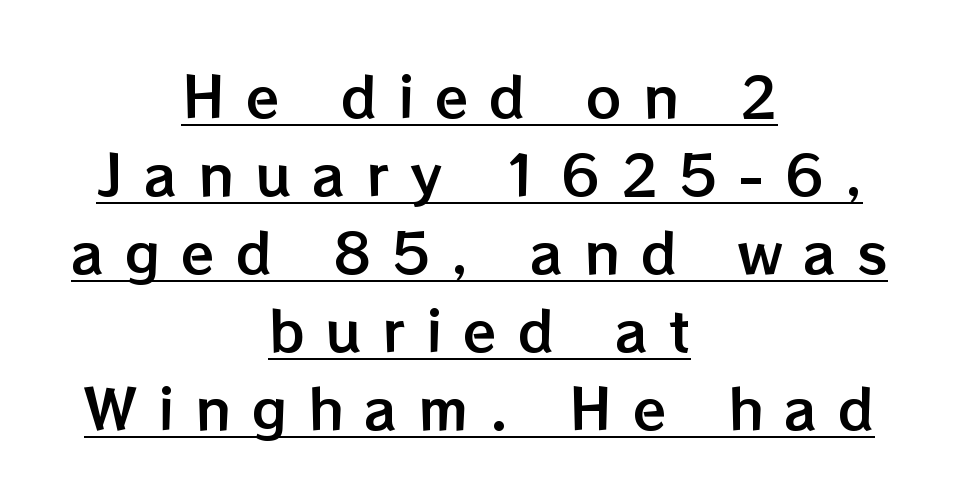
Q: Is the text italic (slanted)? A: No, it is upright.
Q: Is the text underlined? A: Yes.
Q: How is the paragraph aligned? A: Centered.
Q: Is the spacing between letters normal or unusually wide? A: Unusually wide.
Q: Is the spacing between lines tight, normal or loose? A: Normal.
Q: Width (condensed, normal, or wide)? A: Normal.
Q: Stroke contrast? A: Low.
Q: x-height? A: Medium.
Q: Monospaced? A: No.
